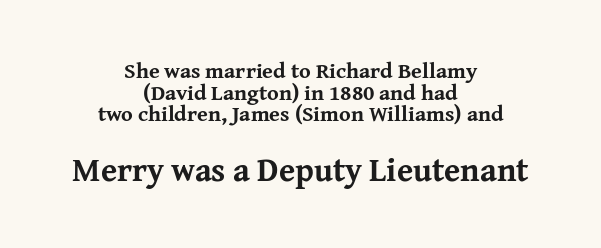
Decoration check: the copy has no underline. The glyphs have the mass of a bold cut. Character widths vary here, with narrow letters taking less room than wide ones. Spacing between characters is what you'd get straight out of the box. Vertical strokes here are truly vertical. Does the leading feel generous? Not at all — it's pinched.
